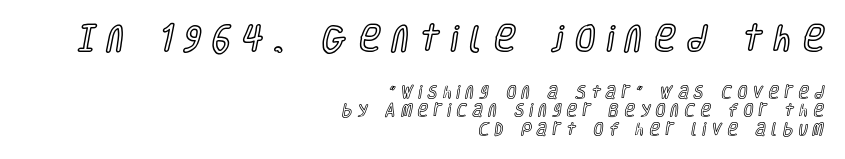
The image shows 29 px condensed type; set right-aligned, normal line spacing (1.33x), unusually wide letter spacing (+0.41 em), not underlined; the first (top) block is 2.07x larger; a large x-height.
